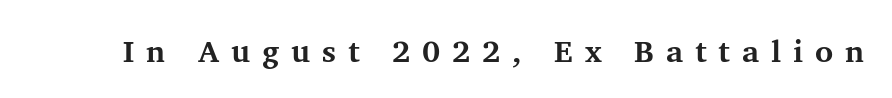
Unlike a clean sans, this face finishes its strokes with serifs. I'd describe the lettering as bold — thick and assertive. Check the space under the baseline: it is left empty. These lines are rendered in a variable-pitch font. Tall strokes in this sample are plumb rather than angled. In terms of letterspacing, this is a distinctly airy, spread setting.
